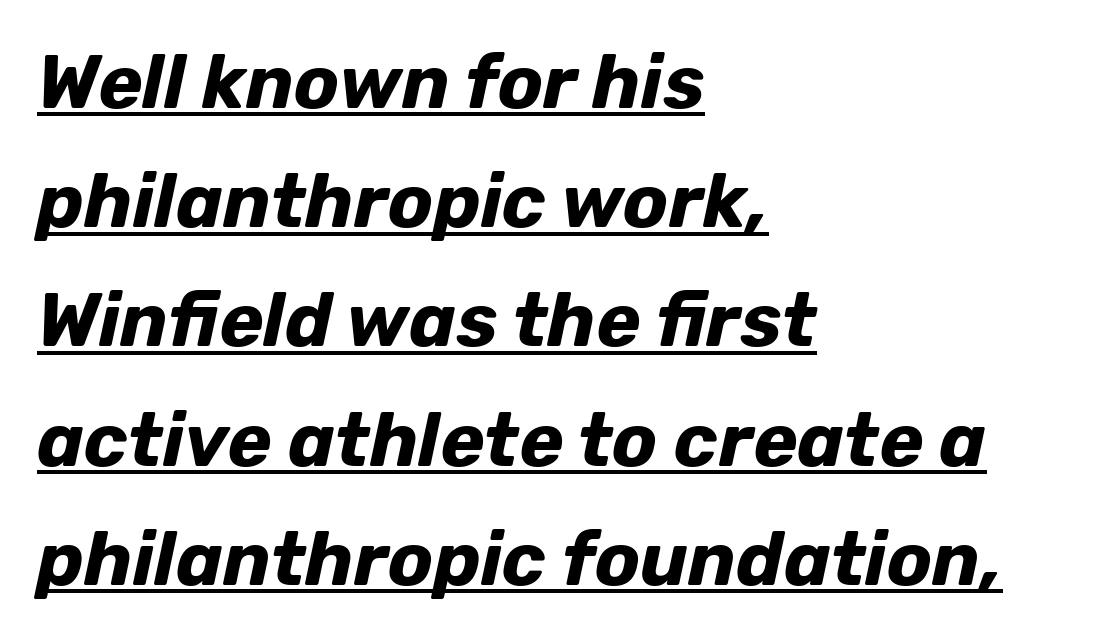
{"italic": "yes", "lean": "right", "slant_degrees": 12, "bold": "yes", "weight": "bold", "width": "normal", "stroke_contrast": "low", "x_height": "medium", "monospaced": "no", "underline": "yes", "align": "left", "line_spacing": "normal", "line_spacing_ratio": 1.59, "letter_spacing": "normal", "letter_spacing_em": 0.0, "glyph_px": 75}
